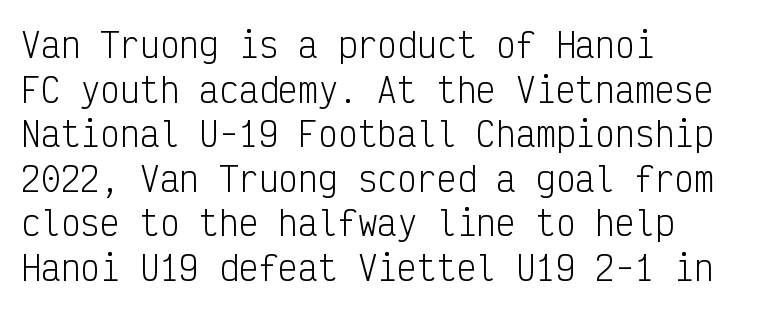
These lines were composed using upright roman letters. The rendering uses typewriter-style spacing with identical character cells. This block has exactly the height ordinary leading produces. Underlining? Definitely not there. Typeset ragged right — the left edge is the straight one. Stems here are at most as thick as an everyday book face.
